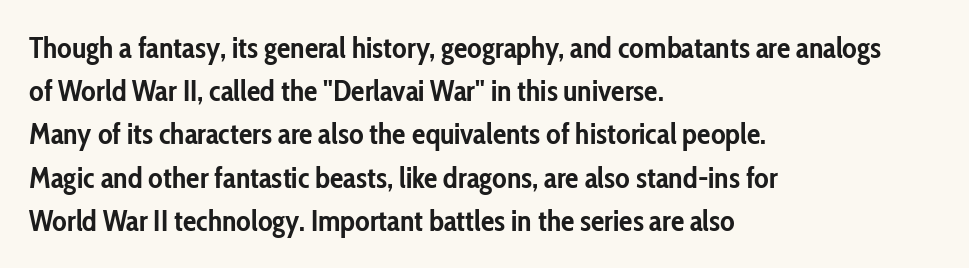
Q: Is the text bold? A: Yes.
Q: Is the text italic (slanted)? A: No, it is upright.
Q: Is the typeface a serif or a sans-serif typeface? A: Sans-serif.
Q: Is the text underlined? A: No.
Q: How is the paragraph aligned? A: Left-aligned.
Q: Is the spacing between letters normal or unusually wide? A: Normal.
Q: Is the spacing between lines tight, normal or loose? A: Normal.
Q: Width (condensed, normal, or wide)? A: Condensed.
Q: Stroke contrast? A: Low.
Q: x-height? A: Medium.
Q: Monospaced? A: No.
